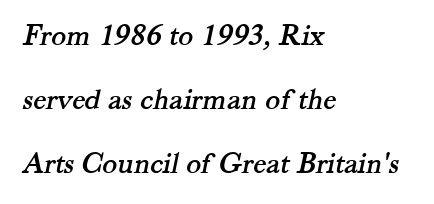
Q: Is the typeface a serif or a sans-serif typeface? A: Serif.
Q: Is the text underlined? A: No.
Q: How is the paragraph aligned? A: Left-aligned.
Q: Is the spacing between letters normal or unusually wide? A: Normal.
Q: Is the spacing between lines tight, normal or loose? A: Loose.
Q: Width (condensed, normal, or wide)? A: Normal.
Q: Stroke contrast? A: Medium.
Q: x-height? A: Small.
Q: Monospaced? A: No.
